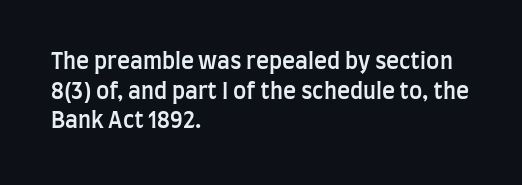
No word sits above an underline. Look at the stroke-to-counter ratio: somewhat heavy, a semibold. When letters stand straight like this, we call the style roman or upright. Observe the ordinary spacing: letters are neighbours, not strangers. The space between consecutive lines is moderate.
